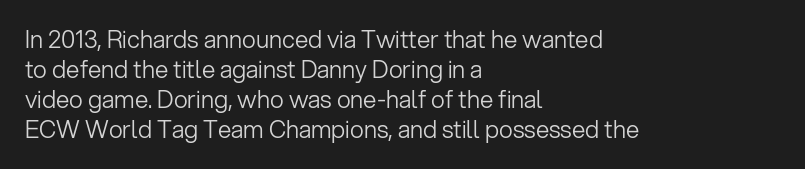
The image shows 24 px text type, upright; set left-aligned, normal line spacing (1.25x), normal letter spacing, not underlined.
